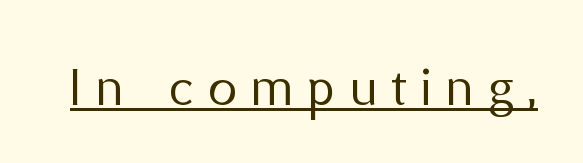
The image shows 58 px regular-weight sans-serif type, upright; set unusually wide letter spacing (+0.25 em), underlined; medium stroke contrast and a medium x-height.
